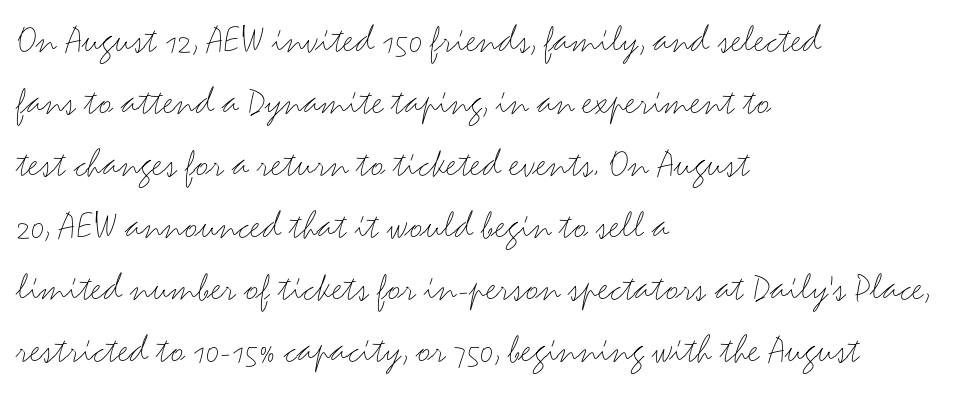
Q: Is the text bold? A: No.
Q: Is the text italic (slanted)? A: Yes.
Q: Is the typeface a serif or a sans-serif typeface? A: Sans-serif.
Q: Is the text underlined? A: No.
Q: How is the paragraph aligned? A: Left-aligned.
Q: Is the spacing between letters normal or unusually wide? A: Normal.
Q: Is the spacing between lines tight, normal or loose? A: Normal.
Q: Width (condensed, normal, or wide)? A: Wide.
Q: Stroke contrast? A: Medium.
Q: x-height? A: Small.
Q: Monospaced? A: No.
